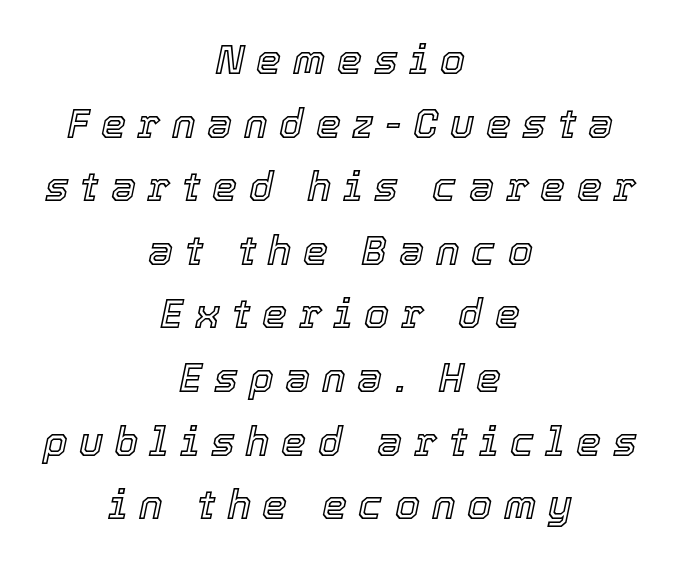
Q: Is the text italic (slanted)? A: Yes, it leans right by about 12 degrees.
Q: Is the text underlined? A: No.
Q: How is the paragraph aligned? A: Centered.
Q: Is the spacing between letters normal or unusually wide? A: Unusually wide.
Q: Is the spacing between lines tight, normal or loose? A: Normal.
Q: Width (condensed, normal, or wide)? A: Normal.
Q: x-height? A: Medium.
Q: Monospaced? A: No.
